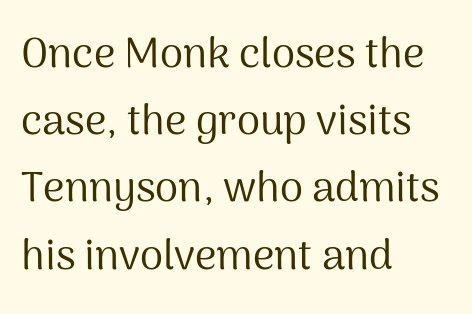
The space between consecutive lines is moderate. Tracking here is standard; glyphs follow each other at the usual distance. Think of a printed novel: that variable character pitch is what you see here. Line starts are locked; line ends wander. This reads as an unemphasized weight, regular at the heaviest. No feet cap the strokes, marking this as sans-serif type.
